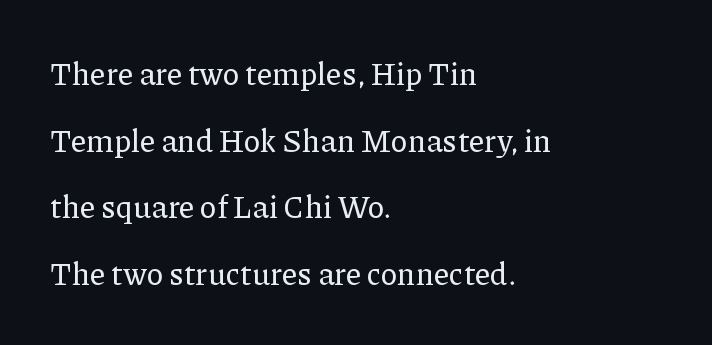
This sample is left-justified, so line endings fall wherever the words run out. The face used here is seriffed, in the tradition of book romans. Proportional: the letters do not fall into vertical columns. It's the straight-up-and-down kind of type. You could fit nearly another row in the gap between these rows.
